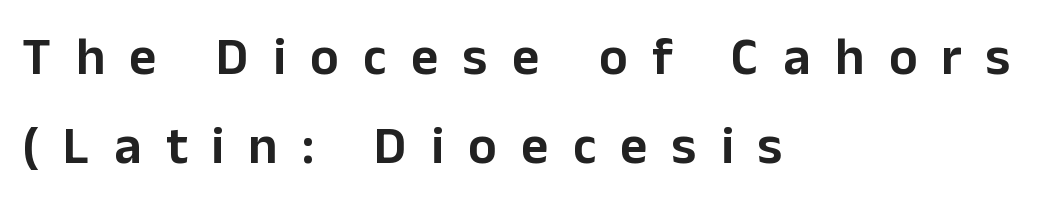
Q: Is the text italic (slanted)? A: No, it is upright.
Q: Is the typeface a serif or a sans-serif typeface? A: Sans-serif.
Q: Is the text underlined? A: No.
Q: How is the paragraph aligned? A: Left-aligned.
Q: Is the spacing between letters normal or unusually wide? A: Unusually wide.
Q: Is the spacing between lines tight, normal or loose? A: Normal.
Q: Width (condensed, normal, or wide)? A: Normal.
Q: Stroke contrast? A: Low.
Q: x-height? A: Medium.
Q: Monospaced? A: No.
